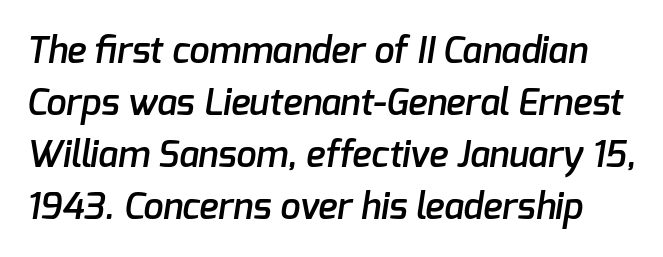
{"serif": "no", "bold": "semi", "weight": "semibold", "width": "normal", "stroke_contrast": "low", "x_height": "medium", "monospaced": "no", "underline": "no", "line_spacing": "normal", "line_spacing_ratio": 1.44, "letter_spacing": "normal", "letter_spacing_em": 0.0, "glyph_px": 36}
